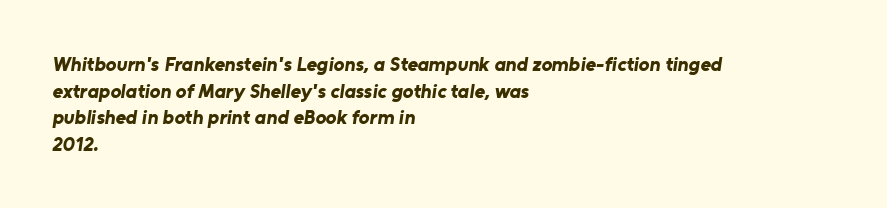
Q: Is the text bold? A: Yes.
Q: Is the text underlined? A: No.
Q: How is the paragraph aligned? A: Left-aligned.
Q: Is the spacing between letters normal or unusually wide? A: Normal.
Q: Is the spacing between lines tight, normal or loose? A: Normal.
